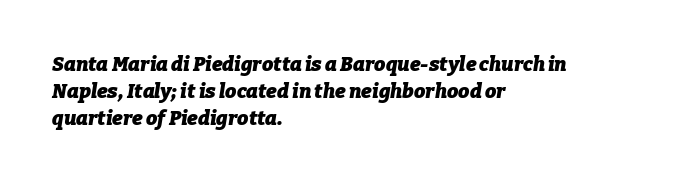
Q: Is the text bold? A: Yes.
Q: Is the text italic (slanted)? A: Yes, it leans right by about 9 degrees.
Q: Is the text underlined? A: No.
Q: How is the paragraph aligned? A: Left-aligned.
Q: Is the spacing between letters normal or unusually wide? A: Normal.
Q: Is the spacing between lines tight, normal or loose? A: Normal.
